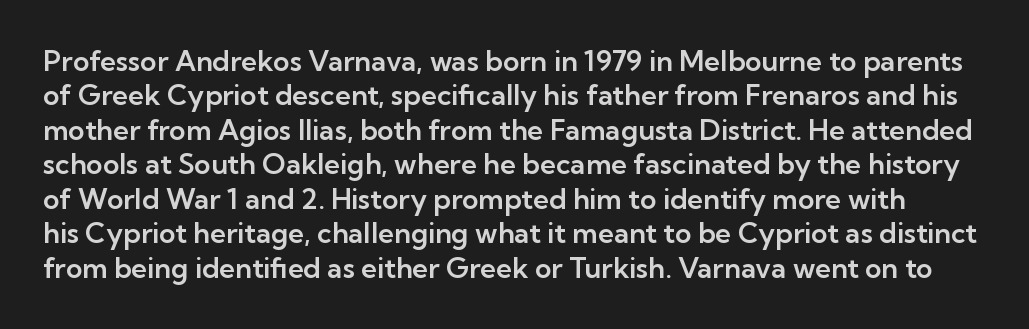
Default kerning and tracking; the words read as compact shapes. The lettering stays uniformly vertical, giving the passage a roman look. The glyphs in this specimen are sans serif. Spacing verdict: proportional, widths tailored to each character. The strip under each line holds only bare page.
